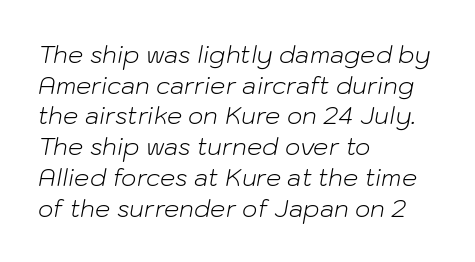
Tall strokes in this sample are angled rather than plumb. One glance says typical: line gaps are just what's usual. This rendering uses left alignment, leaving the right contour irregular. The cut favours lightness, reaching ordinary text weight at its darkest. Descenders hang freely into open space. Standard letterfit; no display-style spreading of the glyphs.
